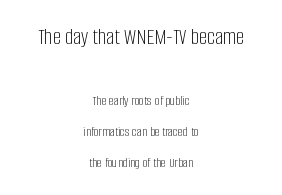
The image shows 23 px text type, upright; set centered, loose line spacing (2.2x), normal letter spacing, not underlined; the first (top) block is 1.64x larger.
